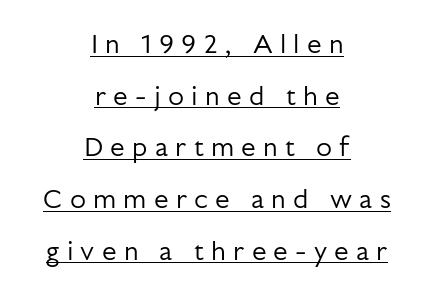
No heavy texture on the line: the type isn't bold. Caption: multi-line text, centered on the measure. Substantial extra tracking has been applied to these lines. This is underlined copy, the kind a proofreader might mark for attention.
